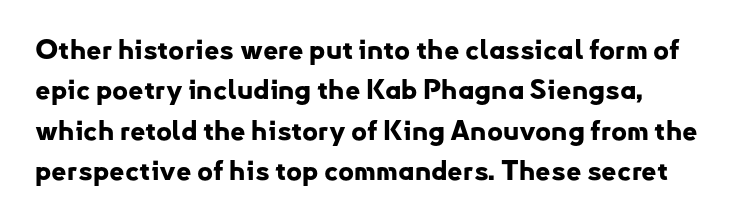
{"italic": "no", "bold": "yes", "underline": "no", "align": "left", "line_spacing": "normal", "line_spacing_ratio": 1.5, "letter_spacing": "normal", "letter_spacing_em": 0.0, "glyph_px": 27}
